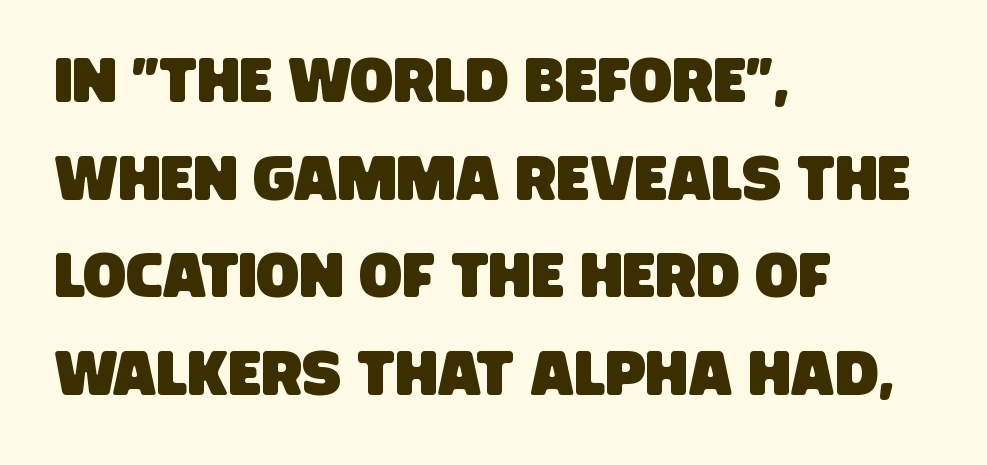
The image shows 63 px condensed sans-serif type; set left-aligned, normal line spacing (1.55x), normal letter spacing, not underlined; low stroke contrast and a large x-height.
